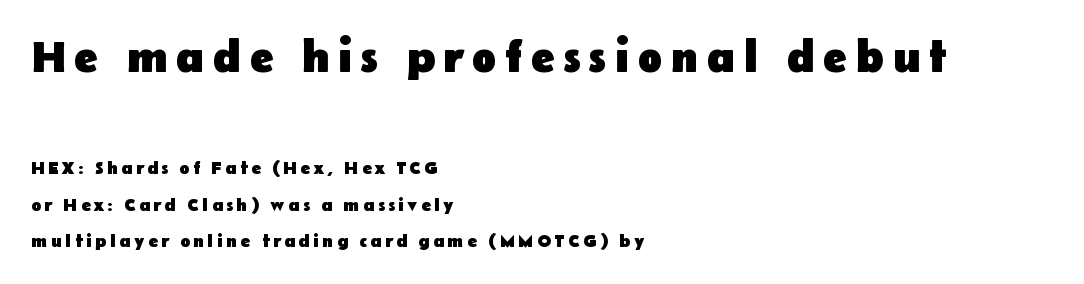
{"serif": "no", "italic": "no", "bold": "yes", "weight": "heavy", "width": "normal", "stroke_contrast": "low", "x_height": "medium", "monospaced": "no", "underline": "no", "align": "left", "line_spacing": "loose", "line_spacing_ratio": 2.01, "larger_block": "first", "size_ratio": 2.5, "glyph_px": 45}
